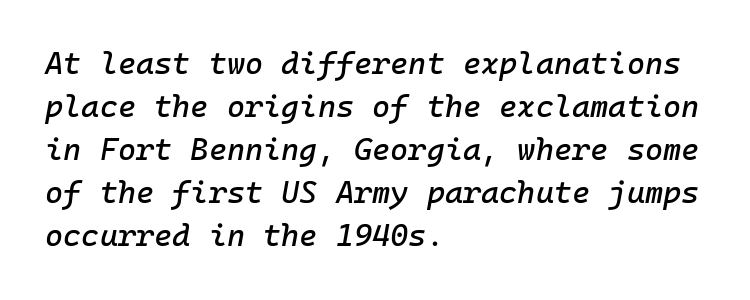
The image shows 31 px text type, italic (leaning right), monospaced; set left-aligned, normal line spacing (1.39x), normal letter spacing, not underlined; low stroke contrast and a medium x-height.
